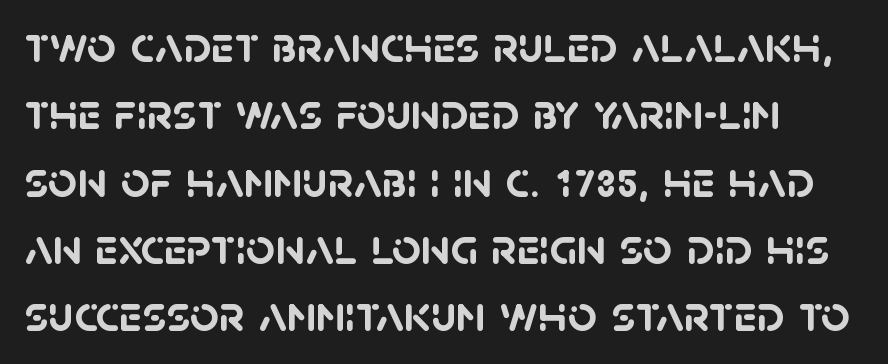
Q: Is the text bold? A: Yes.
Q: Is the typeface a serif or a sans-serif typeface? A: Sans-serif.
Q: Is the text underlined? A: No.
Q: Is the spacing between letters normal or unusually wide? A: Normal.
Q: Is the spacing between lines tight, normal or loose? A: Normal.
Q: Width (condensed, normal, or wide)? A: Normal.
Q: Stroke contrast? A: Low.
Q: x-height? A: Large.
Q: Monospaced? A: No.
